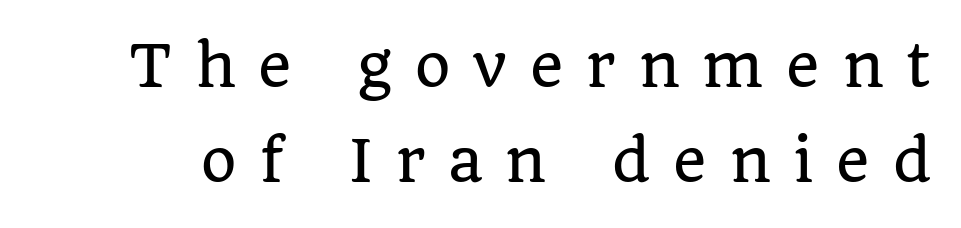
Clear beneath every line of the passage. Evenly set lines give the paragraph a standard silhouette. These lines have a slow, spaced-out rhythm from letter to letter. This sample has the flowing, uneven cadence of proportional lettering. No italicization has been applied; the sample stays upright. Font category for this specimen: serif.
